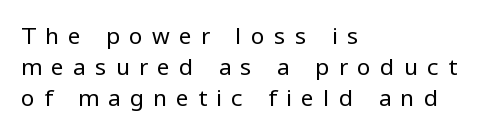
{"italic": "no", "bold": "no", "underline": "no", "align": "left", "line_spacing": "normal", "line_spacing_ratio": 1.35, "letter_spacing": "wide", "letter_spacing_em": 0.39, "glyph_px": 23}
